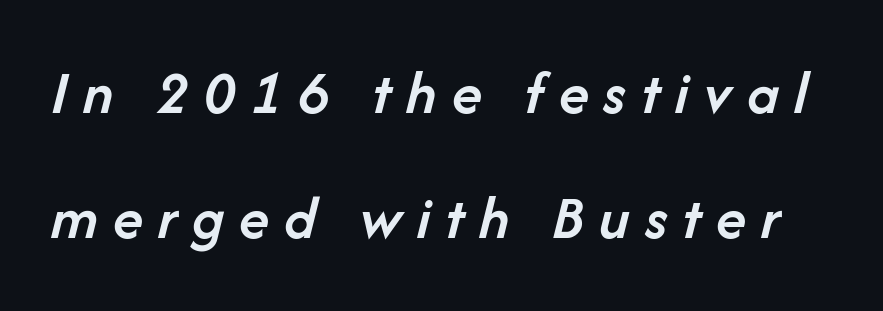
Q: Is the text bold? A: Semi-bold.
Q: Is the text italic (slanted)? A: Yes, it leans right by about 14 degrees.
Q: Is the text underlined? A: No.
Q: Is the spacing between letters normal or unusually wide? A: Unusually wide.
Q: Is the spacing between lines tight, normal or loose? A: Loose.
Q: Width (condensed, normal, or wide)? A: Normal.
Q: Stroke contrast? A: Low.
Q: x-height? A: Medium.
Q: Monospaced? A: No.
